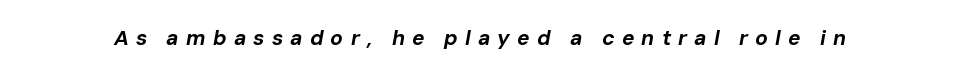
These words are printed bold, with thick strokes throughout. The passage shown has open, widely tracked lettering throughout. The rendering applies a slant to the glyphs. The area under the type is left untouched.
